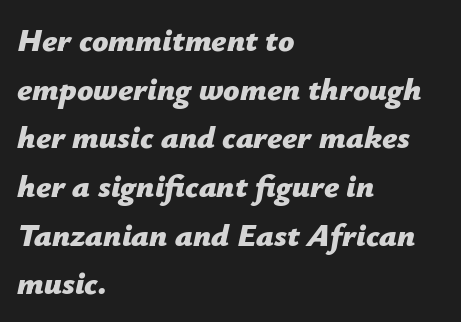
Q: Is the text bold? A: Yes.
Q: Is the text italic (slanted)? A: Yes, it leans right by about 12 degrees.
Q: Is the text underlined? A: No.
Q: How is the paragraph aligned? A: Left-aligned.
Q: Is the spacing between letters normal or unusually wide? A: Normal.
Q: Is the spacing between lines tight, normal or loose? A: Normal.
Q: Width (condensed, normal, or wide)? A: Normal.
Q: Stroke contrast? A: Low.
Q: x-height? A: Medium.
Q: Monospaced? A: No.
